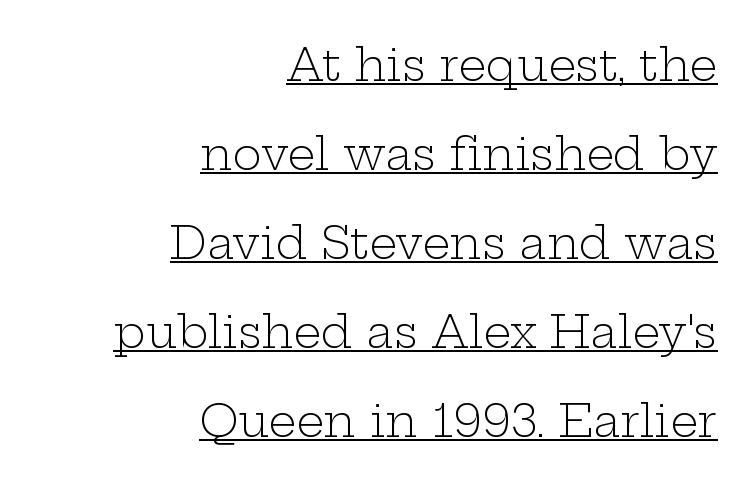
The image shows 44 px light, wide serif type, upright; set right-aligned, loose line spacing (2.02x), normal letter spacing, underlined; low stroke contrast and a medium x-height.
